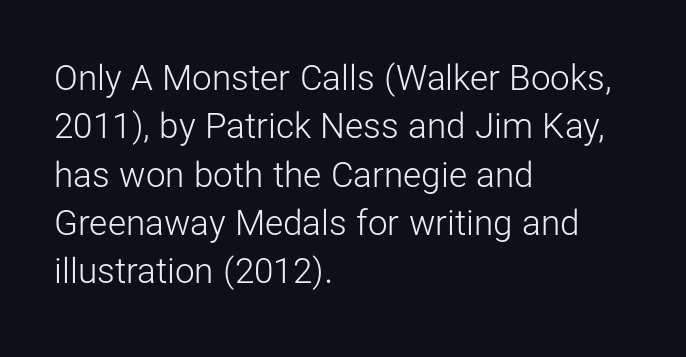
It's the straight-up-and-down kind of type. This sample has the flowing, uneven cadence of proportional lettering. The weight would be labelled regular, book, light, or lighter still. Nobody touched the tracking dial on this one.
